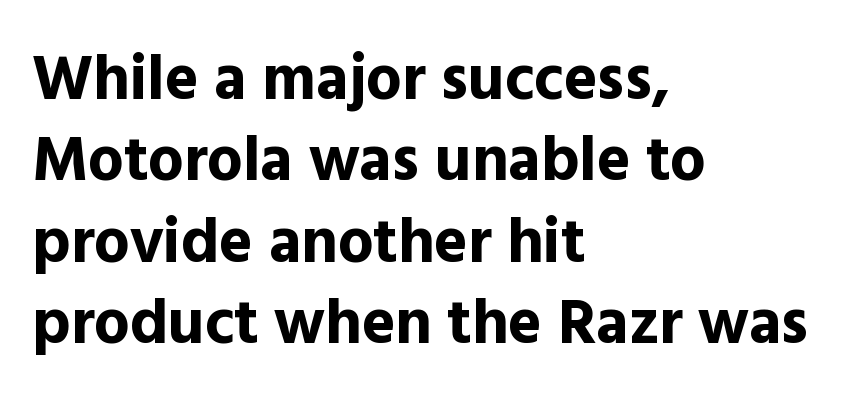
The image shows 63 px bold sans-serif type, upright; set left-aligned, normal line spacing (1.29x), normal letter spacing, not underlined; a medium x-height.
